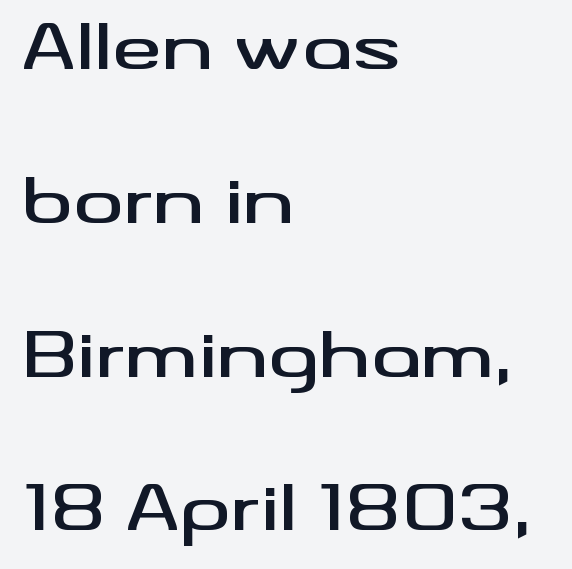
Q: Is the text italic (slanted)? A: No, it is upright.
Q: Is the typeface a serif or a sans-serif typeface? A: Sans-serif.
Q: Is the text underlined? A: No.
Q: How is the paragraph aligned? A: Left-aligned.
Q: Is the spacing between letters normal or unusually wide? A: Normal.
Q: Is the spacing between lines tight, normal or loose? A: Loose.
Q: Width (condensed, normal, or wide)? A: Wide.
Q: Stroke contrast? A: Medium.
Q: x-height? A: Small.
Q: Monospaced? A: No.
